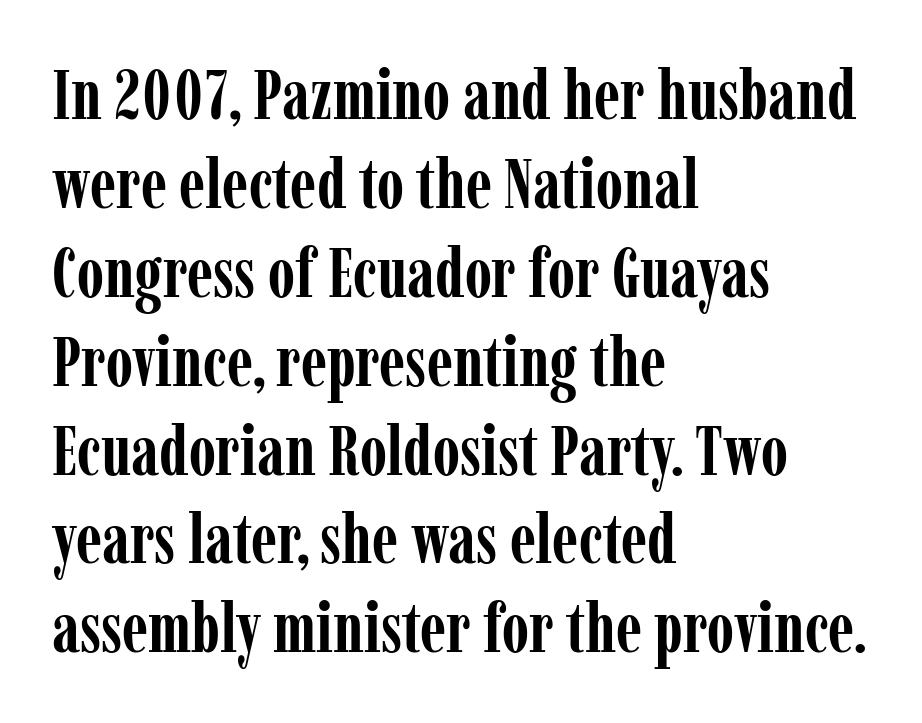
{"serif": "yes", "italic": "no", "bold": "yes", "weight": "semibold", "width": "condensed", "stroke_contrast": "low", "x_height": "medium", "monospaced": "no", "underline": "no", "align": "left", "line_spacing": "normal", "line_spacing_ratio": 1.27, "letter_spacing": "normal", "letter_spacing_em": 0.0, "glyph_px": 70}
